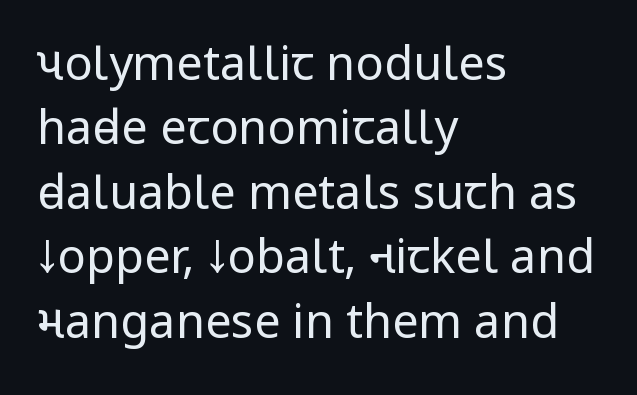
This is sans-serif lettering, the kind often seen on screens and signage. The rag falls on the right side of this text block. The typeface has the unassuming heft of standard copy or less. Vertical strokes here are truly vertical. Anything drawn beneath the words? Only blank space. Vertical spacing — default.
